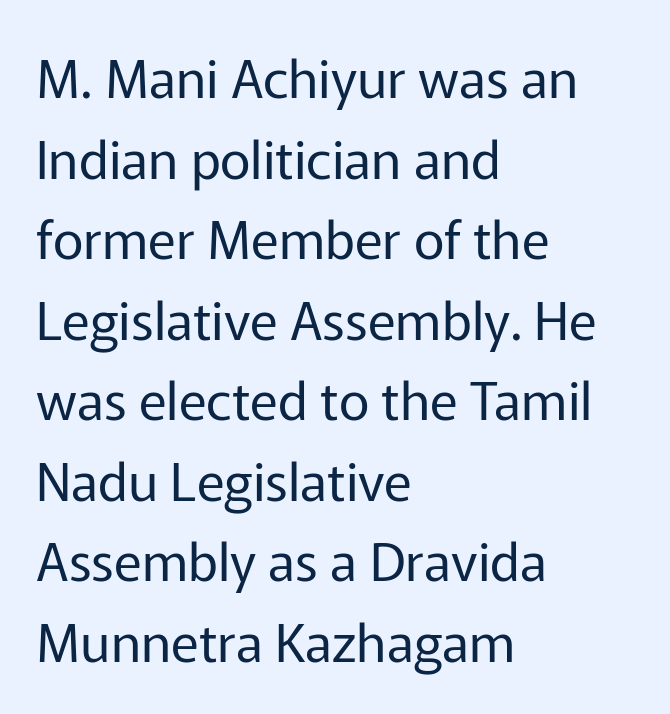
{"serif": "no", "italic": "no", "bold": "no", "weight": "regular", "width": "normal", "stroke_contrast": "low", "x_height": "medium", "monospaced": "no", "underline": "no", "align": "left", "line_spacing": "normal", "line_spacing_ratio": 1.52, "letter_spacing": "normal", "letter_spacing_em": 0.0, "glyph_px": 53}
